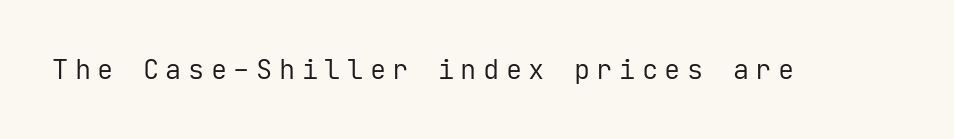
This sample uses expanded letter spacing, leaving extra air between glyphs. When letters stand straight like this, we call the style roman or upright. Is the type heavy? It reads as light-to-regular instead. Nobody drew a line under any word here.
